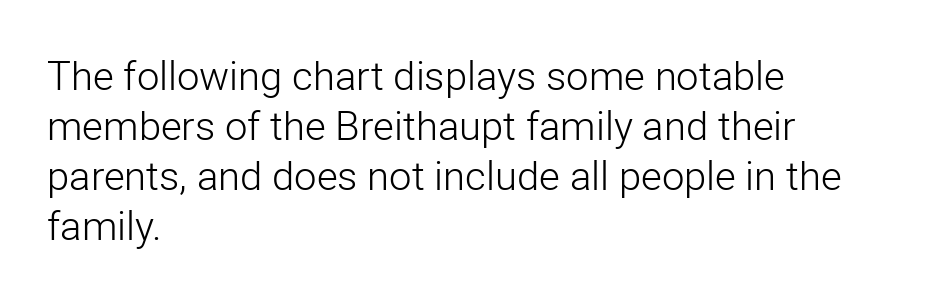
No letter is thick-stroked: the sample isn't bold. A clean baseline with only descenders dipping below it. A normal amount of white space separates one row of letters from the next. Leftover space on each line is placed entirely after the last word. There is no visible air inserted between adjacent glyphs. Ordinary non-slanted type is in use.
